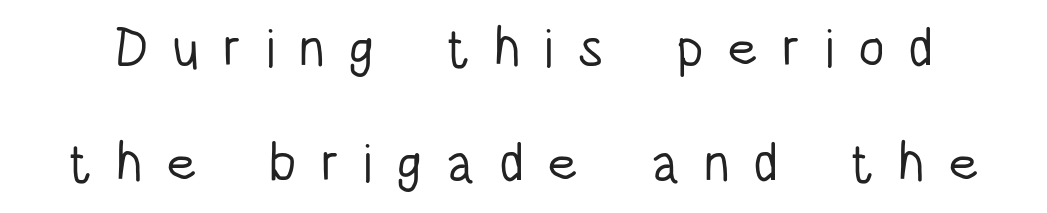
The image shows 54 px light, condensed sans-serif type, upright; set loose line spacing (2.13x), unusually wide letter spacing (+0.44 em), not underlined; low stroke contrast and a large x-height.
